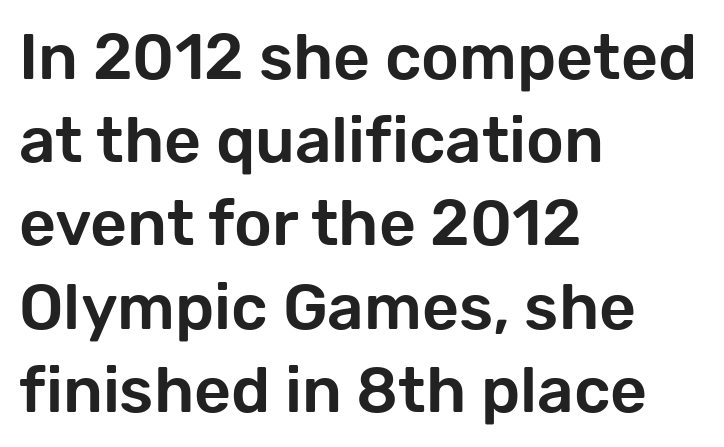
{"serif": "no", "italic": "no", "width": "normal", "stroke_contrast": "low", "x_height": "medium", "monospaced": "no", "underline": "no", "align": "left", "line_spacing": "normal", "line_spacing_ratio": 1.3, "letter_spacing": "normal", "letter_spacing_em": 0.0, "glyph_px": 64}
